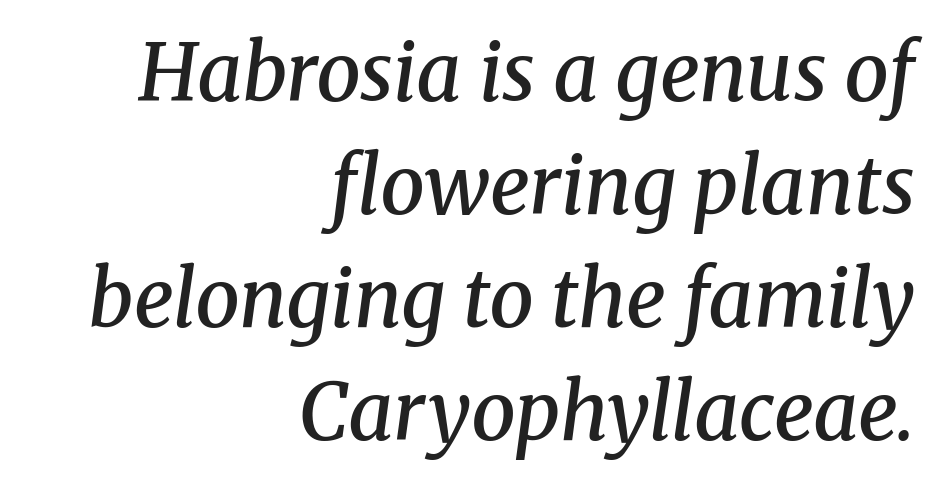
The image shows 79 px semibold serif type, italic (leaning right); set right-aligned, normal line spacing (1.43x), normal letter spacing, not underlined; medium stroke contrast and a medium x-height.
